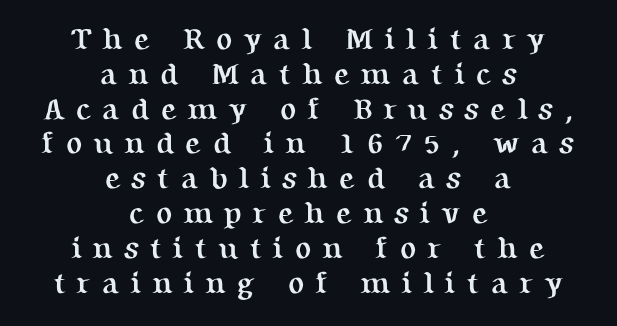
Italic: no, the glyphs are upright roman. The characters look thick and weighty, a clear bold. Note the varied advance widths — an 'i' is clearly narrower than an 'm'. The paragraph shown floats in the horizontal middle.
